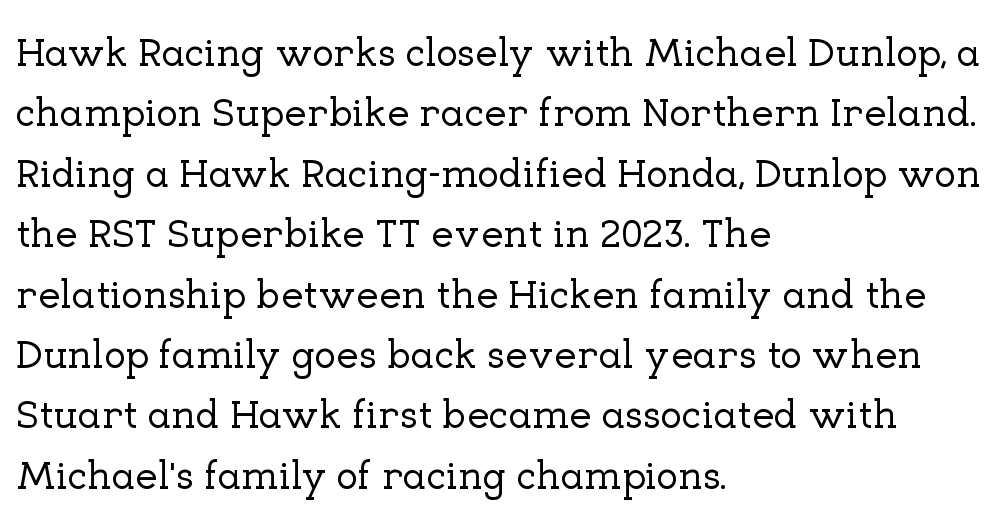
The image shows 40 px serif type, upright; set left-aligned, normal line spacing (1.51x), normal letter spacing, not underlined; low stroke contrast and a medium x-height.
